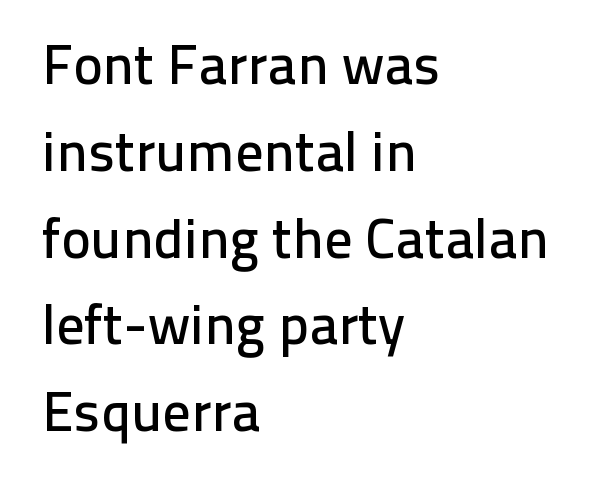
Letter spacing: default. The setting favours the left margin, as ordinary paragraphs usually do. A clean baseline with only descenders dipping below it. The font's upright variant was chosen for this text.
